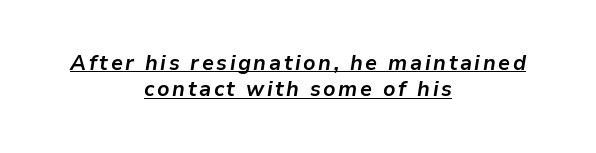
{"italic": "yes", "lean": "right", "slant_degrees": 9, "bold": "yes", "underline": "yes", "align": "center", "line_spacing": "normal", "line_spacing_ratio": 1.26, "glyph_px": 21}
